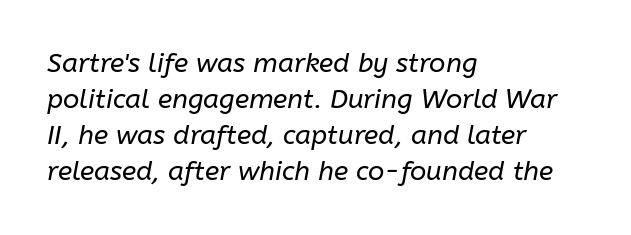
Anything drawn beneath the words? Only blank space. No heavy texture on the line: the type isn't bold. The letterforms sit shoulder to shoulder at normal distance. These lines are set flush left with a ragged right edge. These lines sit exactly where default settings would place them. Emphasis-style slanted type is in use.
